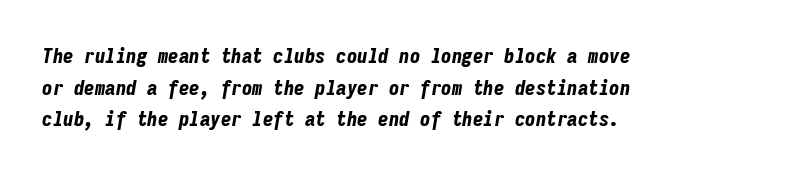
The image shows 21 px bold type, italic (leaning right); set left-aligned, normal line spacing (1.51x), normal letter spacing, not underlined.
